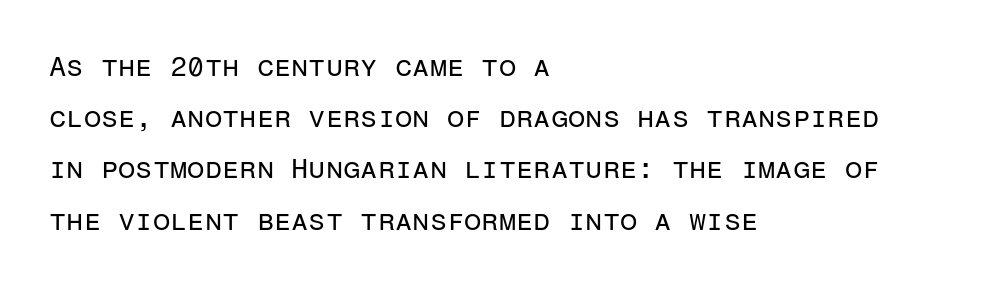
Q: Is the text bold? A: No.
Q: Is the text italic (slanted)? A: No, it is upright.
Q: Is the typeface a serif or a sans-serif typeface? A: Sans-serif.
Q: Is the text underlined? A: No.
Q: How is the paragraph aligned? A: Left-aligned.
Q: Is the spacing between letters normal or unusually wide? A: Normal.
Q: Width (condensed, normal, or wide)? A: Normal.
Q: Stroke contrast? A: Low.
Q: x-height? A: Medium.
Q: Monospaced? A: Yes.
